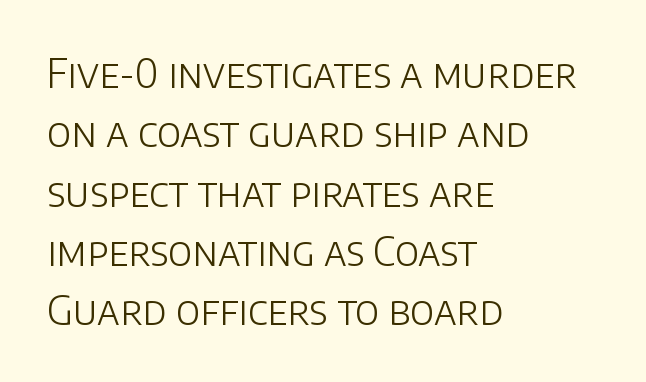
The specimen omits any rule beneath the text block's lines. Does the leading feel generous? No, just average. These lines are composed in type without serifs. Stem width sits at or under what a default text font uses. Character widths vary here, with narrow letters taking less room than wide ones. Style check: upright.
